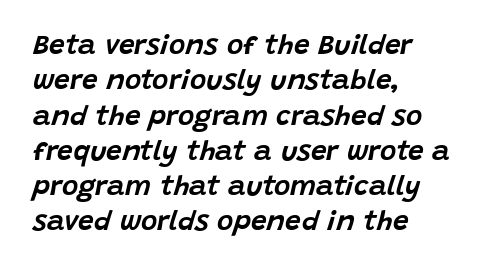
The image shows 28 px text type, italic (leaning right); set left-aligned, normal line spacing (1.26x), normal letter spacing, not underlined; low stroke contrast and a large x-height.
